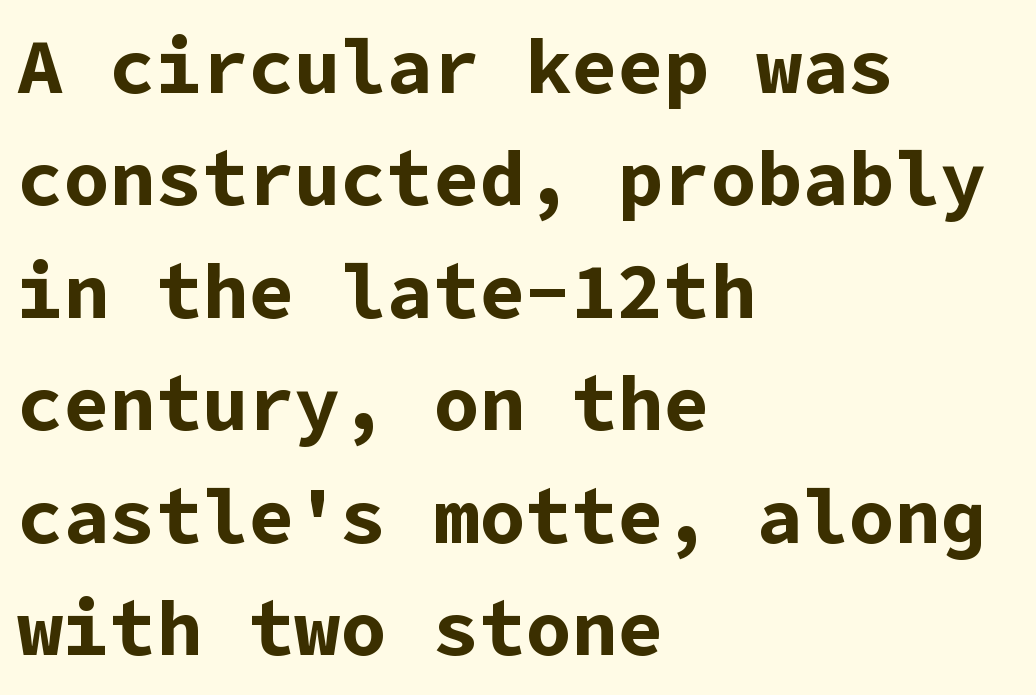
{"serif": "no", "italic": "no", "bold": "yes", "weight": "bold", "width": "normal", "stroke_contrast": "low", "x_height": "medium", "underline": "no", "align": "left", "line_spacing": "normal", "line_spacing_ratio": 1.46, "letter_spacing": "normal", "letter_spacing_em": 0.0, "glyph_px": 77}
